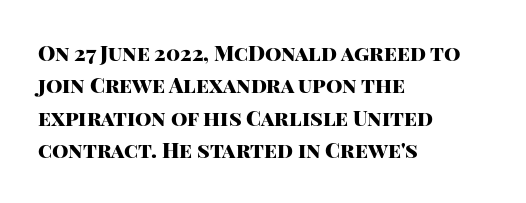
Unlike italic type, these characters show no tilt at all. Line starts are locked; line ends wander. Characters follow at the spacing the type designer built in. On the weight axis this lands at bold, roughly 700. The passage shown is not underscored anywhere.
